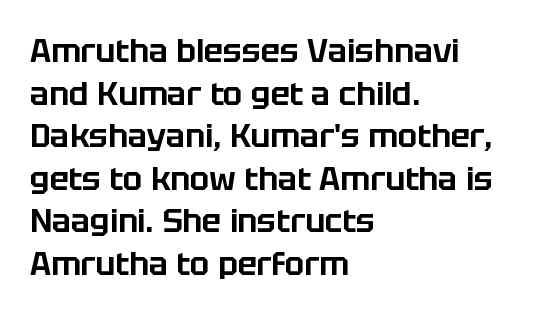
The image shows 32 px sans-serif type, upright; set left-aligned, normal line spacing (1.33x), normal letter spacing, not underlined; low stroke contrast and a large x-height.
